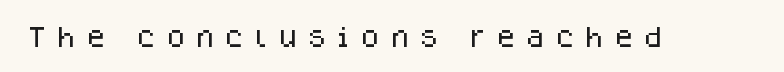
The image shows 22 px text type, upright; set unusually wide letter spacing (+0.46 em), not underlined.
